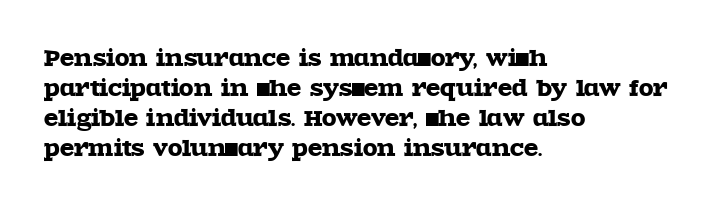
The image shows 21 px text type, upright; set left-aligned, normal line spacing (1.43x), normal letter spacing, not underlined.
